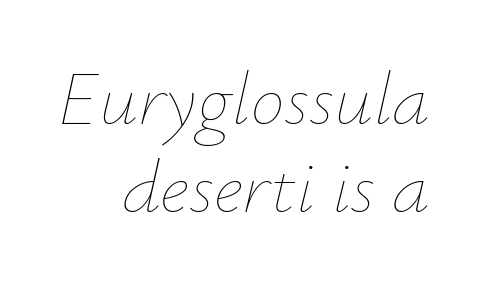
Notice how the stems are inclined rather than vertical — that's the hallmark of italics. The typesetting does not lean heavy: it is not bold. Nothing unusual about the tracking: characters are spaced as the font intends. A flush-right, rag-left setting is used for this passage.
